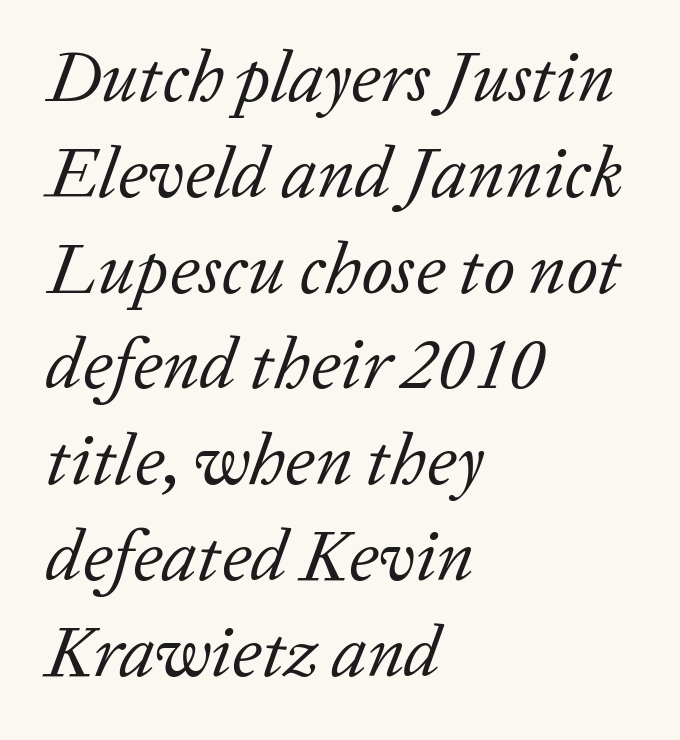
Q: Is the text bold? A: No.
Q: Is the text italic (slanted)? A: Yes, it leans right by about 20 degrees.
Q: Is the typeface a serif or a sans-serif typeface? A: Serif.
Q: Is the text underlined? A: No.
Q: How is the paragraph aligned? A: Left-aligned.
Q: Is the spacing between letters normal or unusually wide? A: Normal.
Q: Is the spacing between lines tight, normal or loose? A: Normal.
Q: Width (condensed, normal, or wide)? A: Normal.
Q: Stroke contrast? A: Low.
Q: x-height? A: Medium.
Q: Monospaced? A: No.
